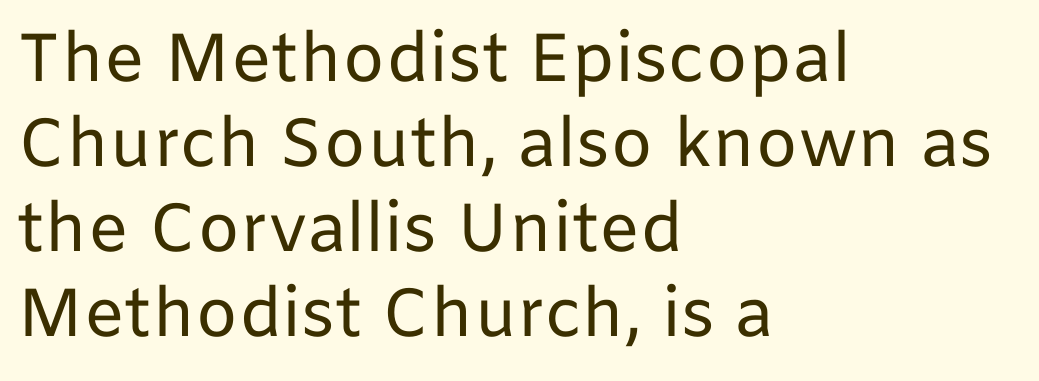
There is no visible air inserted between adjacent glyphs. The passage is arranged the way most books set body copy — flush left. The letters advance in unequal steps, a hallmark of proportional type. The type family on display is of the sans-serif kind. Type without underlining. Compared with typical paragraphs, the rows here are spaced about the same.
